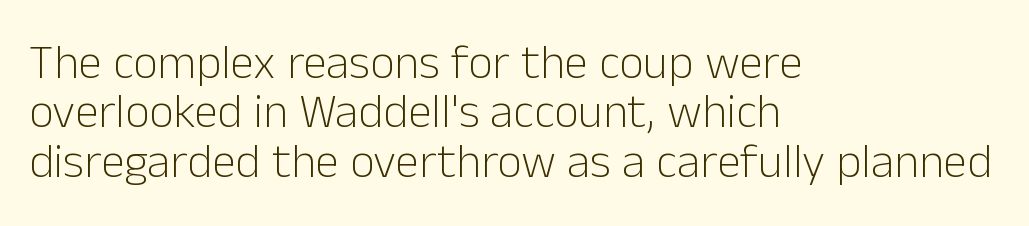
The image shows 48 px light sans-serif type, upright; set left-aligned, tight line spacing (1.03x), normal letter spacing, not underlined; low stroke contrast and a medium x-height.
